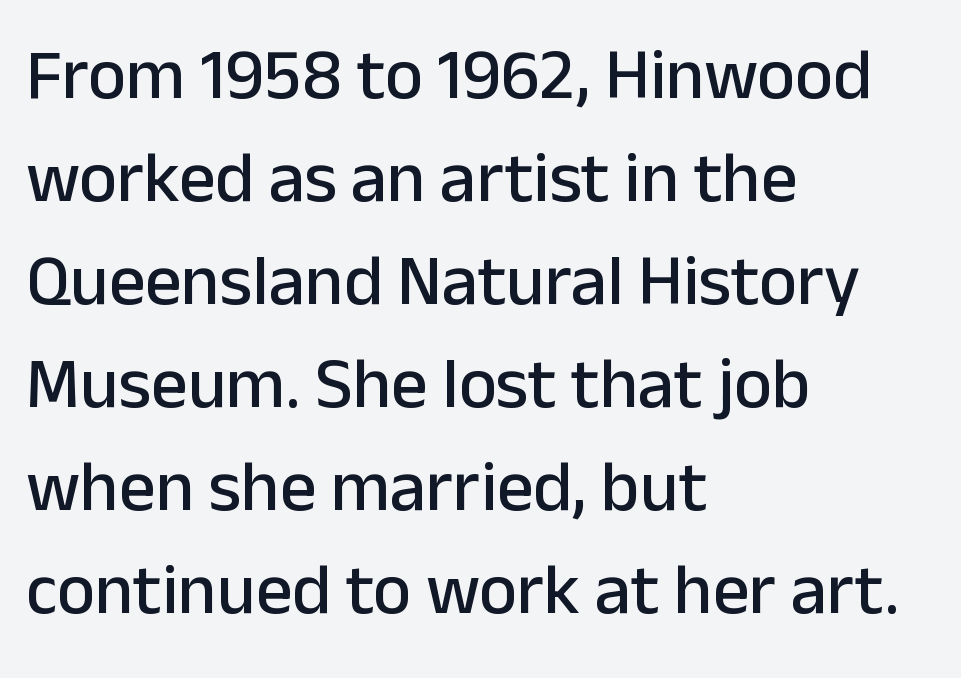
If you measured baseline to baseline, you'd find a middling distance. A typesetter would call this proportional, since set widths differ per character. The letters sit at their default tracking, neither squeezed nor spread. The specimen omits any rule beneath the text block's lines. Does the lettering tilt? It doesn't — this is upright. The type family on display is of the sans-serif kind.
